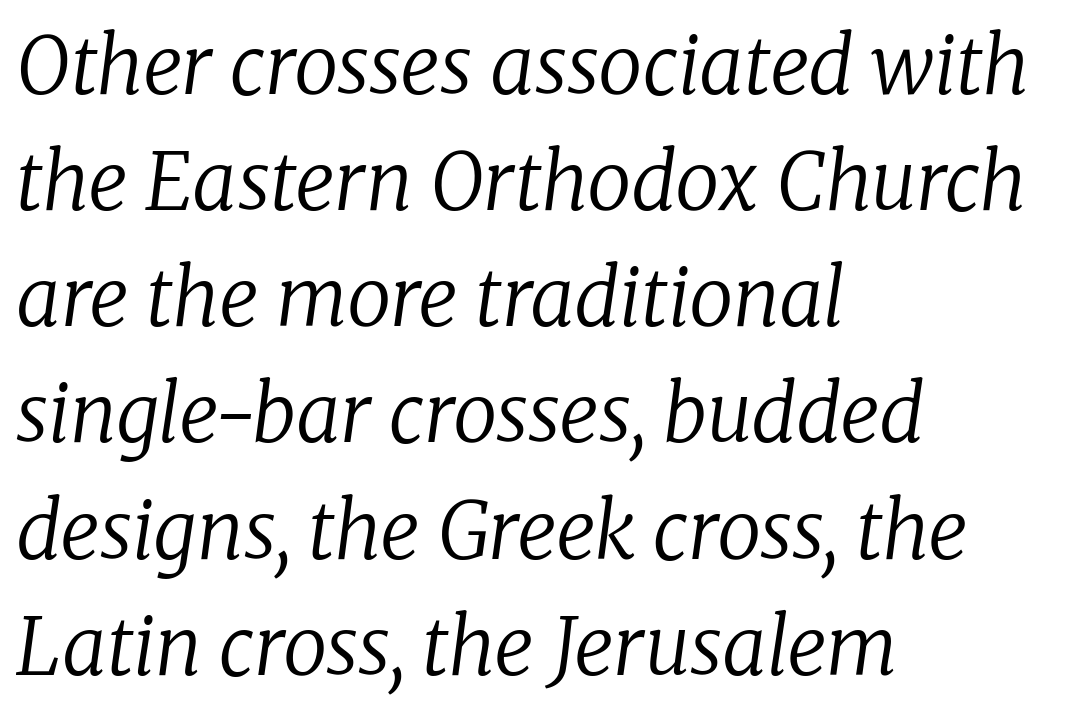
The image shows 79 px regular-weight serif type, italic (leaning right); set left-aligned, normal line spacing (1.47x), normal letter spacing, not underlined; low stroke contrast and a medium x-height.
